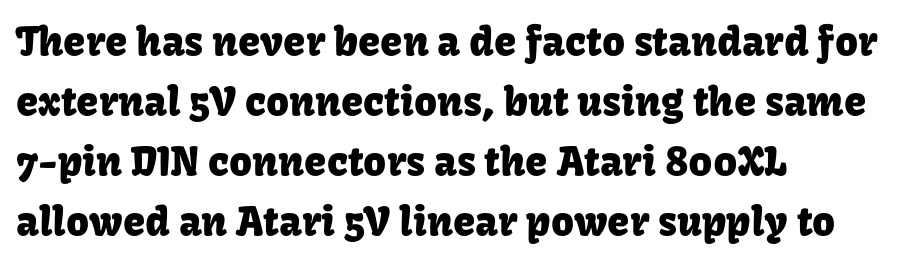
The image shows 40 px sans-serif type, upright; set left-aligned, normal line spacing (1.5x), normal letter spacing, not underlined; low stroke contrast and a medium x-height.
